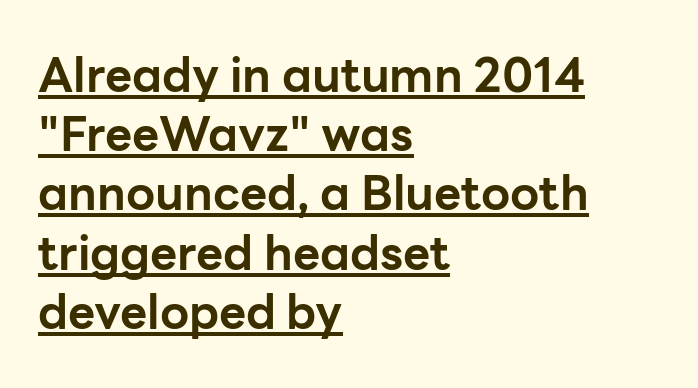
Unlike italic type, these characters show no tilt at all. Typesetter's note: full bold, strokes at maximum text heaviness. This rendering uses left alignment, leaving the right contour irregular. Quick note: interline space is typical. The sample's only ornament is a line tracing under the words. Does extra space separate the letters? No, they use regular spacing.
